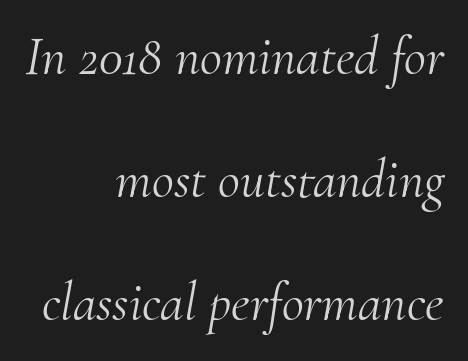
Q: Is the text bold? A: No.
Q: Is the text italic (slanted)? A: Yes, it leans right by about 10 degrees.
Q: Is the typeface a serif or a sans-serif typeface? A: Serif.
Q: Is the text underlined? A: No.
Q: How is the paragraph aligned? A: Right-aligned.
Q: Is the spacing between letters normal or unusually wide? A: Normal.
Q: Is the spacing between lines tight, normal or loose? A: Loose.
Q: Width (condensed, normal, or wide)? A: Normal.
Q: Stroke contrast? A: Medium.
Q: x-height? A: Small.
Q: Monospaced? A: No.
